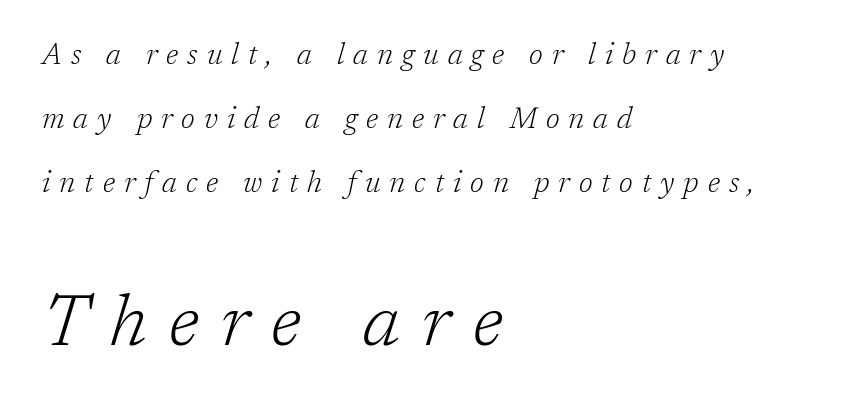
{"serif": "yes", "italic": "yes", "lean": "right", "slant_degrees": 17, "bold": "no", "weight": "light", "width": "normal", "stroke_contrast": "low", "x_height": "medium", "monospaced": "no", "underline": "no", "align": "left", "line_spacing": "loose", "line_spacing_ratio": 2.21, "letter_spacing": "wide", "letter_spacing_em": 0.31, "larger_block": "second", "size_ratio": 2.48, "glyph_px": 72}
